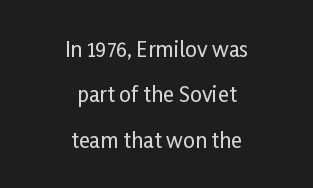
The image shows 21 px text type, upright; set centered, loose line spacing (2.16x), normal letter spacing, not underlined.
